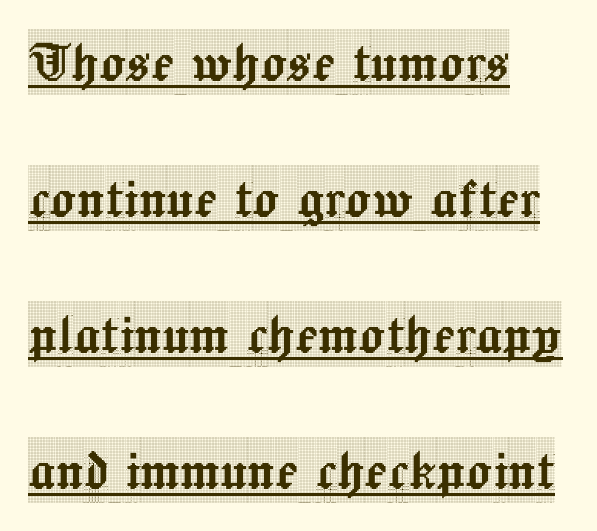
Q: Is the text italic (slanted)? A: No, it is upright.
Q: Is the typeface a serif or a sans-serif typeface? A: Serif.
Q: Is the text underlined? A: Yes.
Q: How is the paragraph aligned? A: Left-aligned.
Q: Is the spacing between letters normal or unusually wide? A: Normal.
Q: Is the spacing between lines tight, normal or loose? A: Loose.
Q: Width (condensed, normal, or wide)? A: Condensed.
Q: x-height? A: Large.
Q: Monospaced? A: No.
